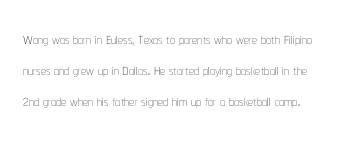
The image shows 20 px text type, upright; set left-aligned, normal line spacing (1.54x), normal letter spacing, not underlined.
